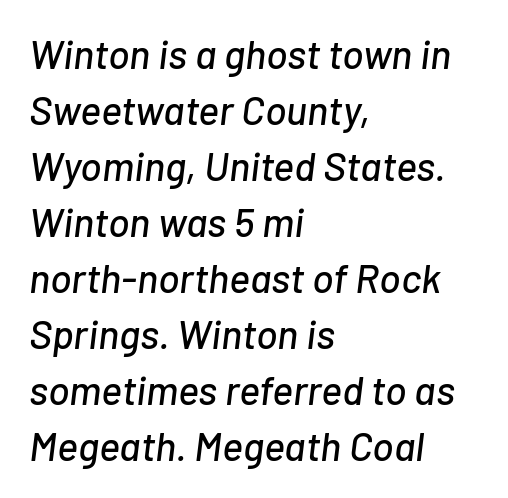
{"italic": "yes", "lean": "right", "slant_degrees": 7, "width": "normal", "stroke_contrast": "low", "x_height": "medium", "monospaced": "no", "underline": "no", "align": "left", "line_spacing": "normal", "line_spacing_ratio": 1.4, "letter_spacing": "normal", "letter_spacing_em": 0.0, "glyph_px": 40}
